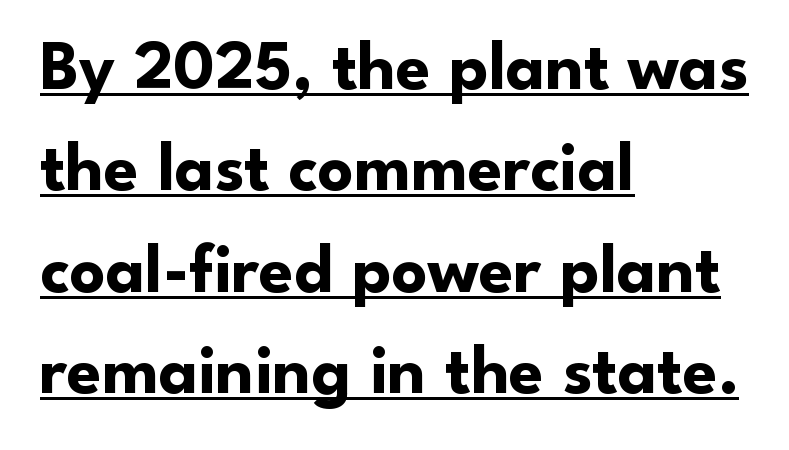
{"serif": "no", "italic": "no", "bold": "yes", "weight": "bold", "width": "normal", "stroke_contrast": "low", "x_height": "small", "monospaced": "no", "underline": "yes", "align": "left", "line_spacing": "normal", "line_spacing_ratio": 1.45, "letter_spacing": "normal", "letter_spacing_em": 0.0, "glyph_px": 70}
